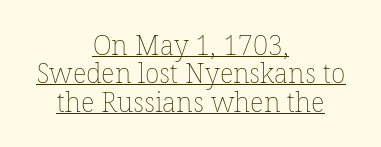
Q: Is the text bold? A: No.
Q: Is the text italic (slanted)? A: No, it is upright.
Q: Is the text underlined? A: Yes.
Q: How is the paragraph aligned? A: Centered.
Q: Is the spacing between letters normal or unusually wide? A: Normal.
Q: Is the spacing between lines tight, normal or loose? A: Tight.
